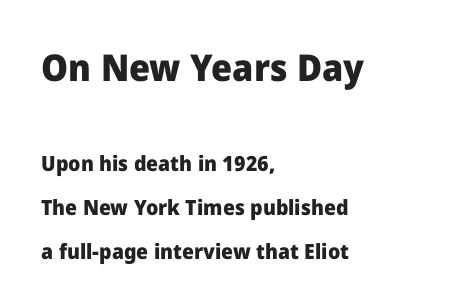
The image shows 37 px heavy sans-serif type, upright; set left-aligned, loose line spacing (2.1x), normal letter spacing, not underlined; the first (top) block is 1.76x larger; low stroke contrast and a medium x-height.
